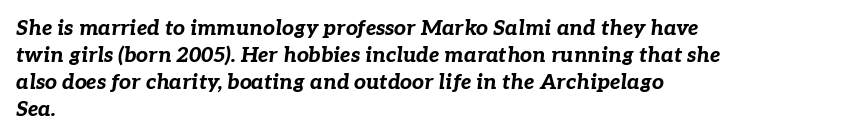
The image shows 21 px bold type, italic (leaning right); set left-aligned, normal line spacing (1.28x), normal letter spacing, not underlined.
